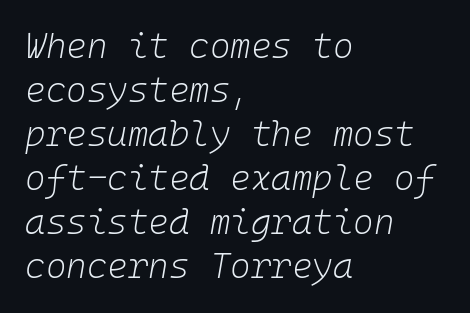
Q: Is the text bold? A: No.
Q: Is the text italic (slanted)? A: Yes, it leans right by about 10 degrees.
Q: Is the text underlined? A: No.
Q: How is the paragraph aligned? A: Left-aligned.
Q: Is the spacing between letters normal or unusually wide? A: Normal.
Q: Is the spacing between lines tight, normal or loose? A: Normal.
Q: Width (condensed, normal, or wide)? A: Normal.
Q: Stroke contrast? A: Low.
Q: x-height? A: Medium.
Q: Monospaced? A: Yes.
